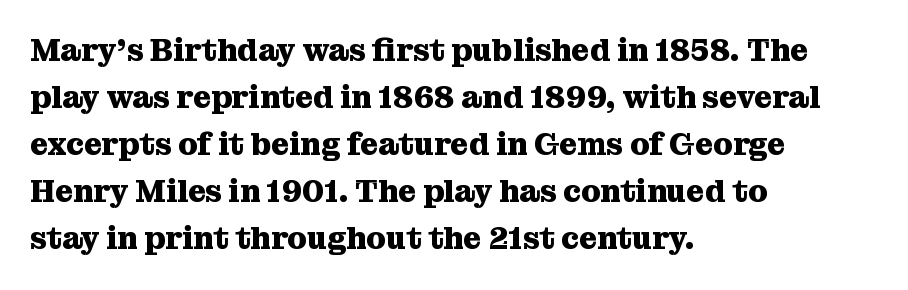
Q: Is the text bold? A: Yes.
Q: Is the text italic (slanted)? A: No, it is upright.
Q: Is the typeface a serif or a sans-serif typeface? A: Serif.
Q: Is the text underlined? A: No.
Q: How is the paragraph aligned? A: Left-aligned.
Q: Is the spacing between letters normal or unusually wide? A: Normal.
Q: Is the spacing between lines tight, normal or loose? A: Normal.
Q: Width (condensed, normal, or wide)? A: Normal.
Q: Stroke contrast? A: Medium.
Q: x-height? A: Medium.
Q: Monospaced? A: No.
